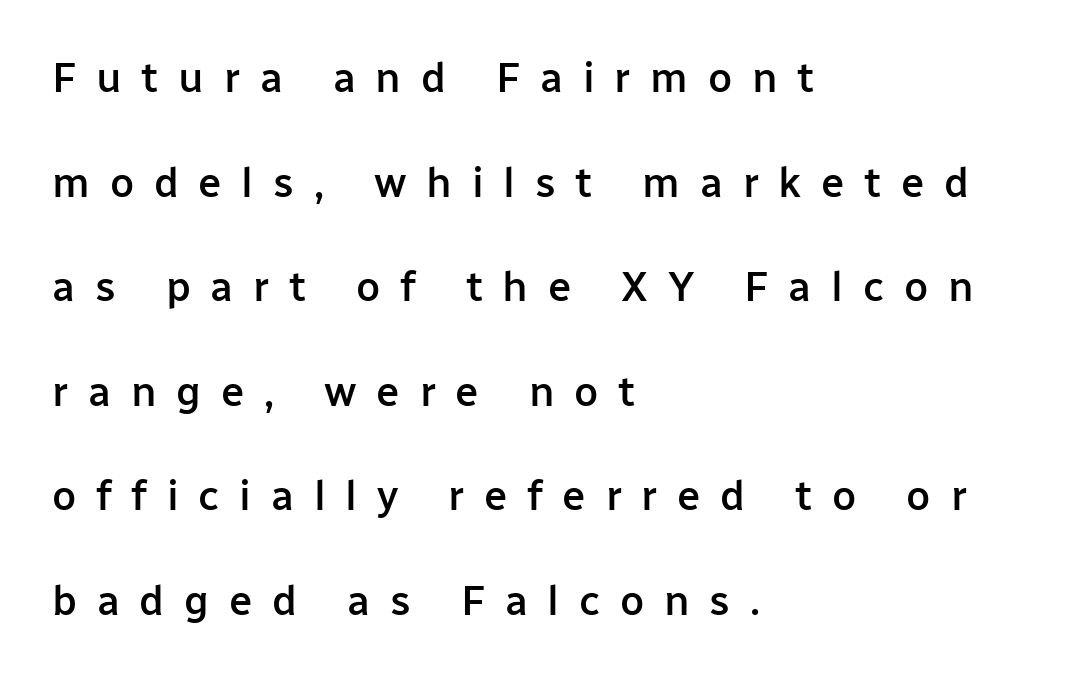
{"serif": "no", "italic": "no", "bold": "semi", "weight": "semibold", "width": "normal", "stroke_contrast": "low", "x_height": "medium", "monospaced": "no", "underline": "no", "align": "left", "line_spacing": "loose", "line_spacing_ratio": 2.49, "letter_spacing": "wide", "letter_spacing_em": 0.47, "glyph_px": 42}
